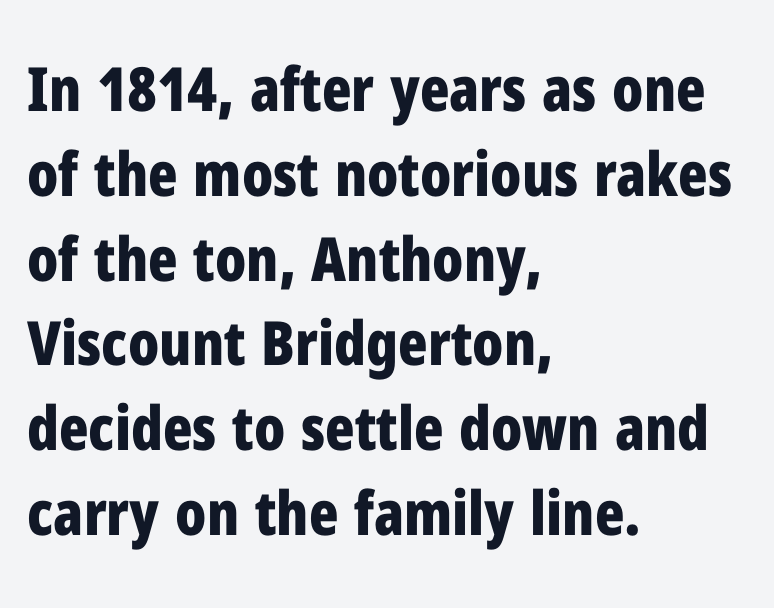
The image shows 61 px bold, condensed sans-serif type, upright; set left-aligned, normal line spacing (1.39x), normal letter spacing, not underlined; low stroke contrast and a medium x-height.
